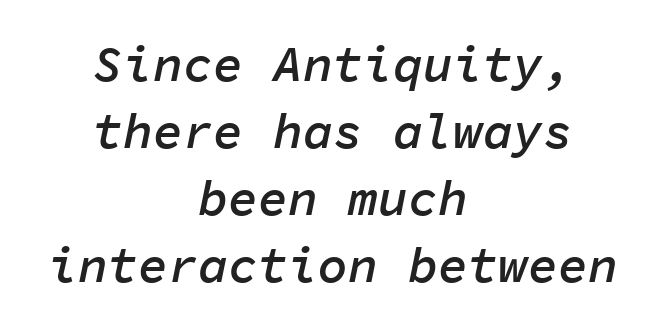
You can tell it's italic because the verticals aren't actually vertical. Set as a demibold, roughly 600 on the weight scale. Evenly set lines give the paragraph a standard silhouette. The letterforms sit shoulder to shoulder at normal distance. Rule under the text: the space is simply empty. This sample is center-justified, so both line endings float freely.
